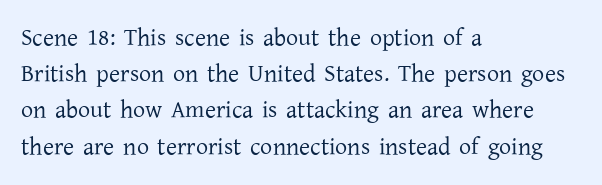
Q: Is the text bold? A: No.
Q: Is the text italic (slanted)? A: No, it is upright.
Q: Is the text underlined? A: No.
Q: How is the paragraph aligned? A: Left-aligned.
Q: Is the spacing between letters normal or unusually wide? A: Normal.
Q: Is the spacing between lines tight, normal or loose? A: Normal.
